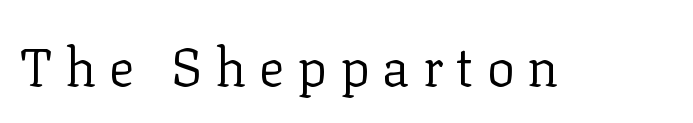
The image shows 53 px regular-weight serif type, upright; set unusually wide letter spacing (+0.24 em), not underlined; low stroke contrast and a medium x-height.
